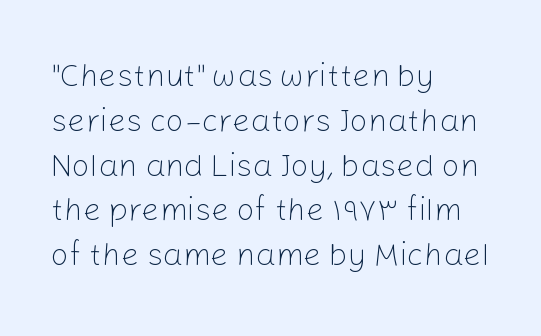
{"serif": "no", "italic": "no", "bold": "no", "weight": "light", "width": "normal", "stroke_contrast": "low", "x_height": "medium", "monospaced": "no", "underline": "no", "align": "left", "line_spacing": "normal", "line_spacing_ratio": 1.4, "letter_spacing": "normal", "letter_spacing_em": 0.0, "glyph_px": 32}
